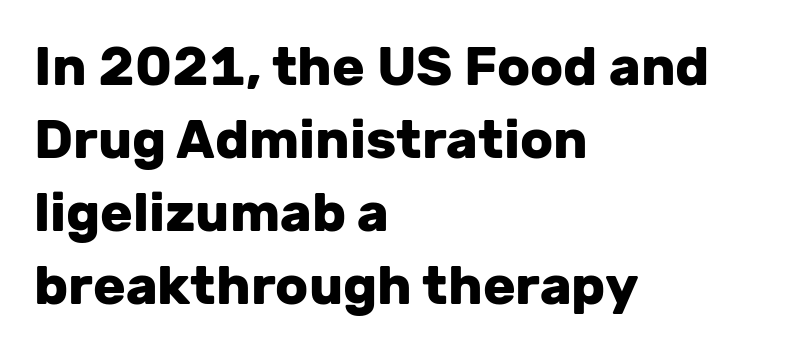
{"serif": "no", "italic": "no", "bold": "yes", "weight": "heavy", "width": "normal", "stroke_contrast": "low", "x_height": "medium", "monospaced": "no", "underline": "no", "align": "left", "line_spacing": "normal", "line_spacing_ratio": 1.35, "letter_spacing": "normal", "letter_spacing_em": 0.0, "glyph_px": 54}
